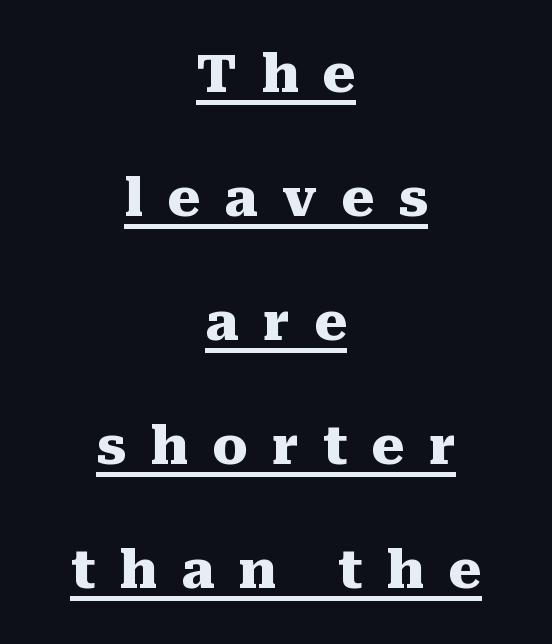
Q: Is the text bold? A: Yes.
Q: Is the text italic (slanted)? A: No, it is upright.
Q: Is the typeface a serif or a sans-serif typeface? A: Serif.
Q: Is the text underlined? A: Yes.
Q: How is the paragraph aligned? A: Centered.
Q: Is the spacing between letters normal or unusually wide? A: Unusually wide.
Q: Is the spacing between lines tight, normal or loose? A: Loose.
Q: Width (condensed, normal, or wide)? A: Normal.
Q: Stroke contrast? A: Medium.
Q: x-height? A: Medium.
Q: Monospaced? A: No.
